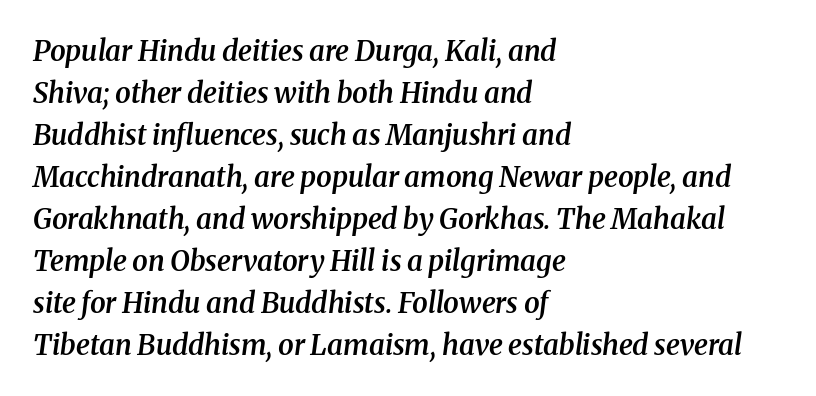
{"serif": "yes", "italic": "yes", "lean": "right", "slant_degrees": 8, "bold": "semi", "weight": "semibold", "width": "normal", "stroke_contrast": "medium", "x_height": "medium", "monospaced": "no", "underline": "no", "align": "left", "line_spacing": "normal", "line_spacing_ratio": 1.5, "letter_spacing": "normal", "letter_spacing_em": 0.0, "glyph_px": 28}
